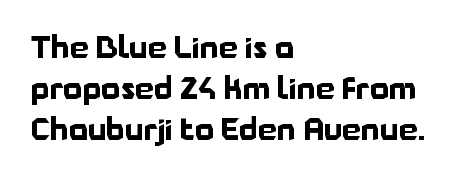
The image shows 30 px bold sans-serif type, upright; set left-aligned, normal line spacing (1.37x), normal letter spacing, not underlined; low stroke contrast and a medium x-height.
